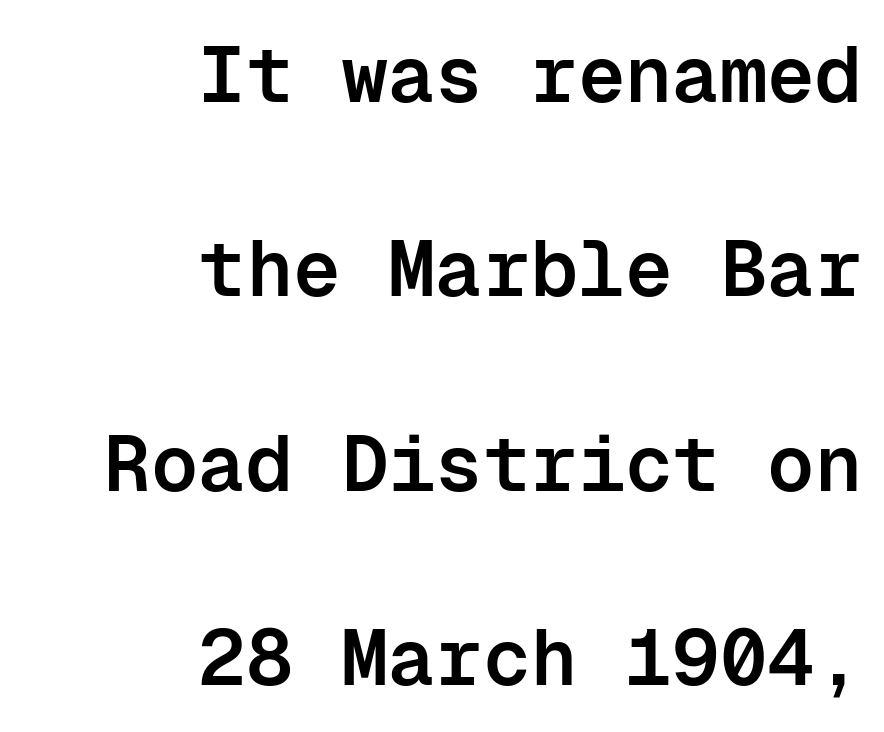
{"serif": "no", "italic": "no", "bold": "semi", "weight": "semibold", "width": "normal", "stroke_contrast": "low", "x_height": "medium", "monospaced": "yes", "underline": "no", "align": "right", "line_spacing": "loose", "line_spacing_ratio": 2.46, "letter_spacing": "normal", "letter_spacing_em": 0.0, "glyph_px": 79}
